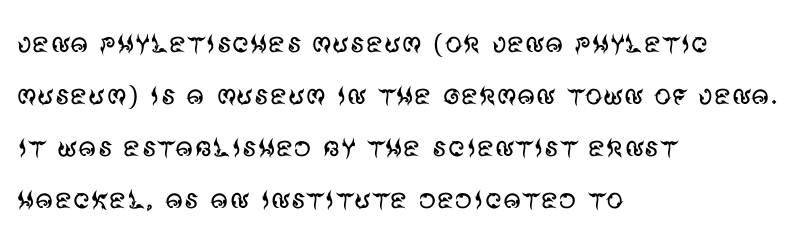
The image shows 35 px regular-weight sans-serif type, upright; set left-aligned, normal line spacing (1.49x), normal letter spacing, not underlined; medium stroke contrast and a large x-height.
